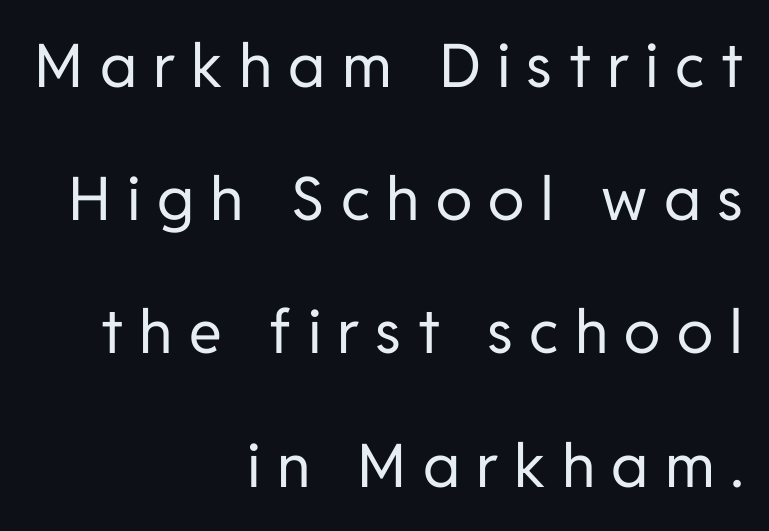
{"serif": "no", "italic": "no", "bold": "no", "weight": "regular", "width": "normal", "stroke_contrast": "low", "x_height": "medium", "monospaced": "no", "underline": "no", "align": "right", "line_spacing": "loose", "line_spacing_ratio": 2.22, "letter_spacing": "wide", "letter_spacing_em": 0.27, "glyph_px": 60}
